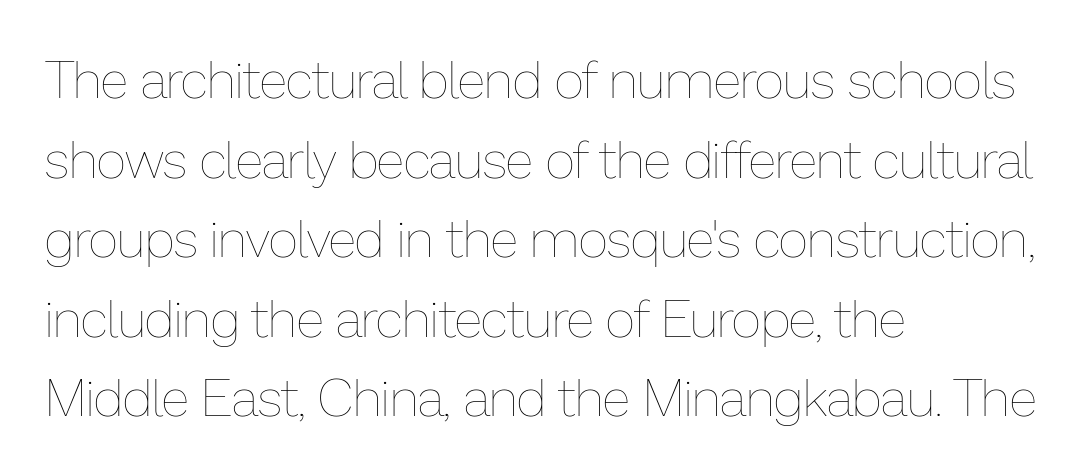
Q: Is the text bold? A: No.
Q: Is the text italic (slanted)? A: No, it is upright.
Q: Is the text underlined? A: No.
Q: How is the paragraph aligned? A: Left-aligned.
Q: Is the spacing between letters normal or unusually wide? A: Normal.
Q: Is the spacing between lines tight, normal or loose? A: Normal.
Q: Width (condensed, normal, or wide)? A: Normal.
Q: Stroke contrast? A: Low.
Q: x-height? A: Medium.
Q: Monospaced? A: No.
